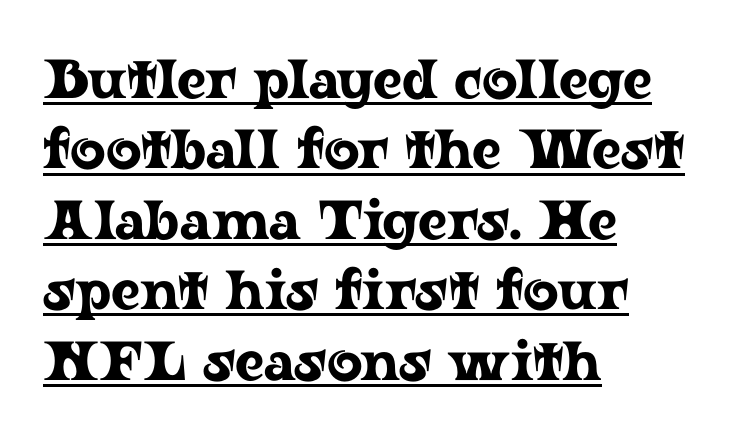
Q: Is the text italic (slanted)? A: No, it is upright.
Q: Is the typeface a serif or a sans-serif typeface? A: Serif.
Q: Is the text underlined? A: Yes.
Q: How is the paragraph aligned? A: Left-aligned.
Q: Is the spacing between letters normal or unusually wide? A: Normal.
Q: Is the spacing between lines tight, normal or loose? A: Normal.
Q: Width (condensed, normal, or wide)? A: Wide.
Q: Stroke contrast? A: Low.
Q: x-height? A: Medium.
Q: Monospaced? A: No.
